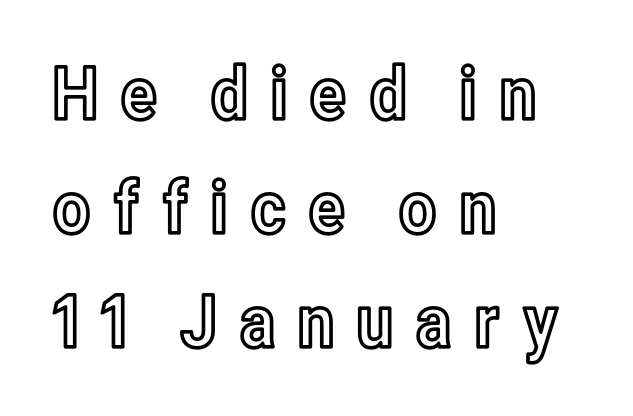
These lines sit exactly where default settings would place them. Spacing verdict: proportional, widths tailored to each character. Caption: multi-line text, flush left, ragged right. Ordinary non-slanted type is in use. Tracking here is generous; glyphs stand well apart from one another. The space beneath each line is pristine and unruled.
